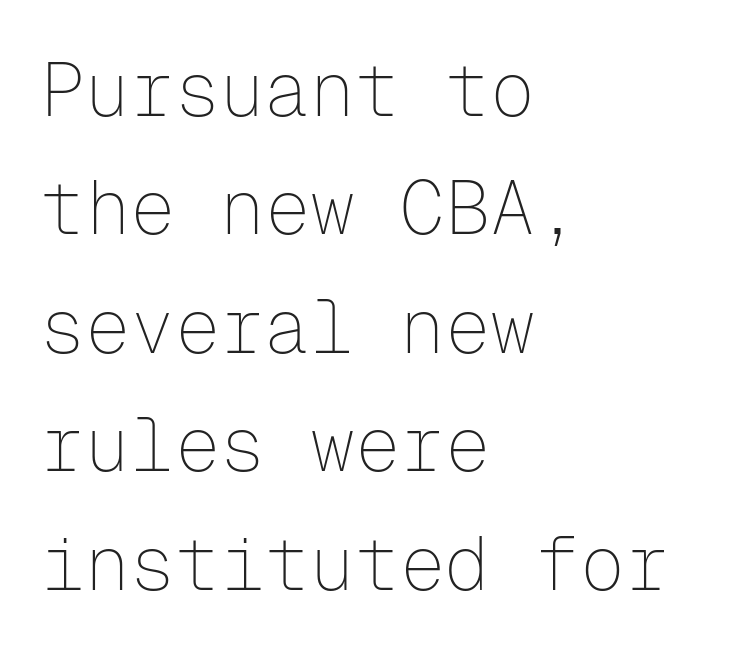
Spacing verdict: monospaced, one width for all characters. A typesetter would call this leading conventional body-copy spacing. On a weight scale, this lands at 450 or below. This rendering employs a face without finishing strokes, i.e., a sans-serif. Vertical strokes here are truly vertical.
